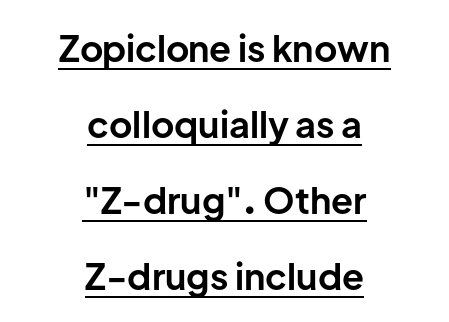
Q: Is the text bold? A: Yes.
Q: Is the text italic (slanted)? A: No, it is upright.
Q: Is the typeface a serif or a sans-serif typeface? A: Sans-serif.
Q: Is the text underlined? A: Yes.
Q: How is the paragraph aligned? A: Centered.
Q: Is the spacing between letters normal or unusually wide? A: Normal.
Q: Is the spacing between lines tight, normal or loose? A: Loose.
Q: Width (condensed, normal, or wide)? A: Normal.
Q: Stroke contrast? A: Low.
Q: x-height? A: Medium.
Q: Monospaced? A: No.
